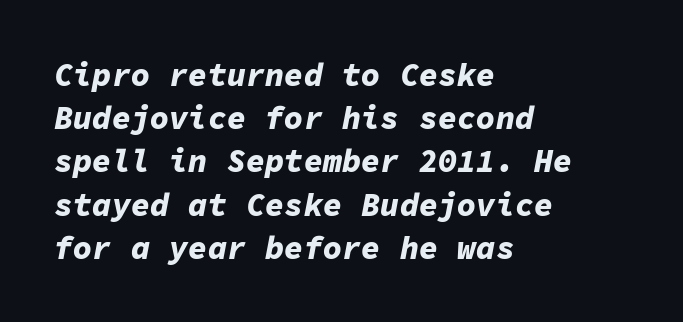
Q: Is the text bold? A: Yes.
Q: Is the text italic (slanted)? A: Yes, it leans right by about 11 degrees.
Q: Is the text underlined? A: No.
Q: How is the paragraph aligned? A: Left-aligned.
Q: Is the spacing between letters normal or unusually wide? A: Normal.
Q: Is the spacing between lines tight, normal or loose? A: Normal.
Q: Width (condensed, normal, or wide)? A: Normal.
Q: Stroke contrast? A: Low.
Q: x-height? A: Medium.
Q: Monospaced? A: Yes.
